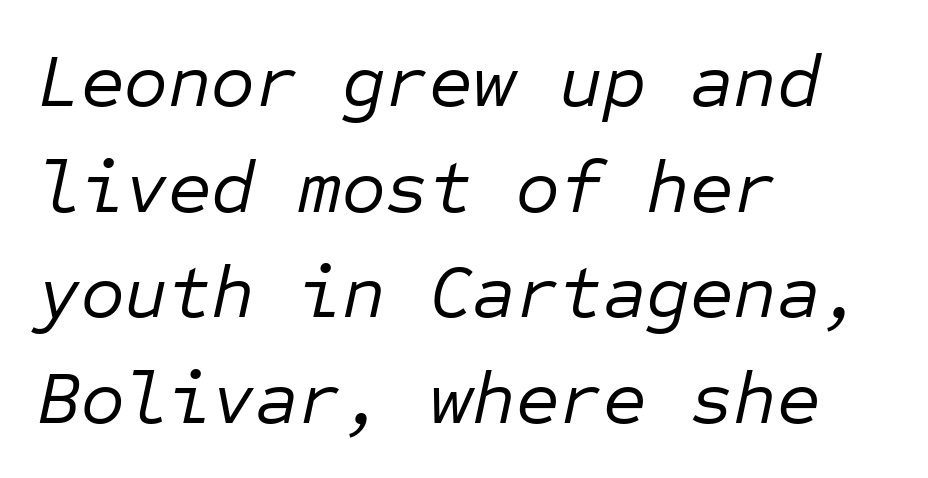
Is there much room between lines? A standard amount, neither cramped nor airy. In terms of posture, this sample is oblique. Spacing verdict: monospaced, one width for all characters. No letter is thick-stroked: the sample isn't bold. The type is set solid horizontally, with unmodified tracking.
